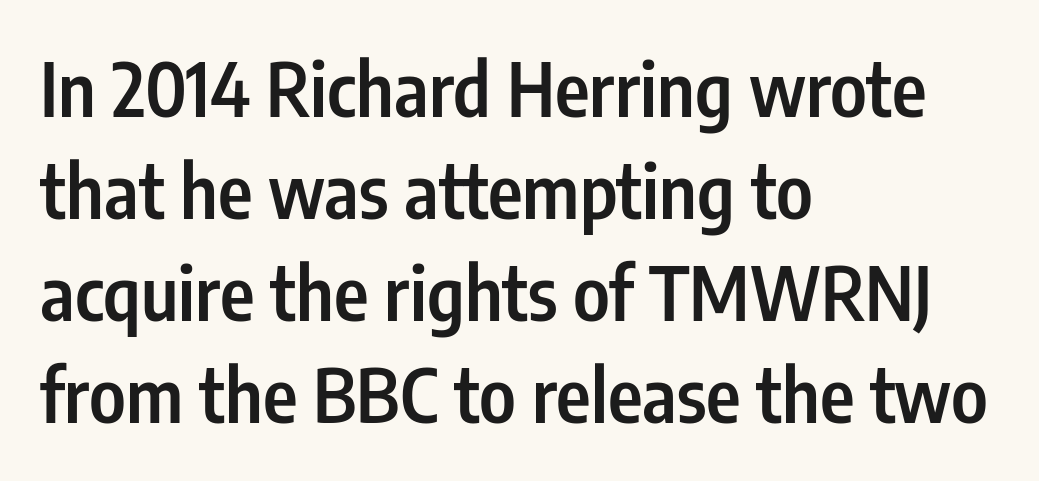
Grotesque or geometric, the face here clearly has no serifs. Upright lettering throughout. Honestly, the letter spacing is just normal — you wouldn't notice it. Evenly set lines give the paragraph a standard silhouette. A typesetter would call this proportional, since set widths differ per character. Left-aligned paragraph, ragged on the right.
